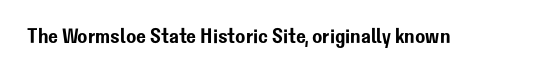
Q: Is the text italic (slanted)? A: No, it is upright.
Q: Is the text underlined? A: No.
Q: Is the spacing between letters normal or unusually wide? A: Normal.
